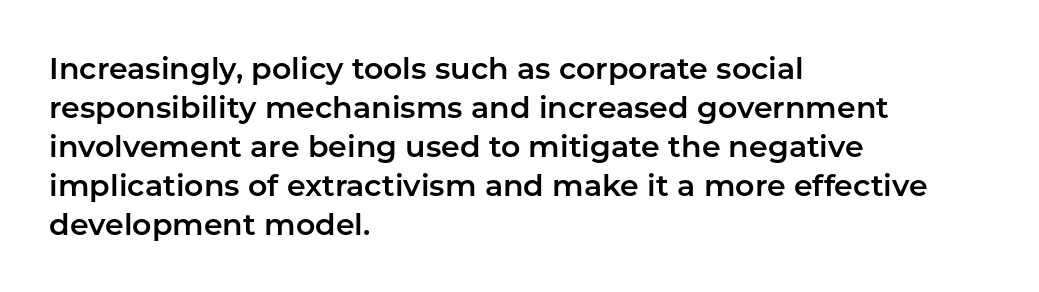
Line spacing here is normal. Words appear dense and cohesive because spacing is normal. Horizontal alignment here is leftward, the default for most running prose. Italic? Not at all — the glyphs are vertical. Classification — sans serif.
